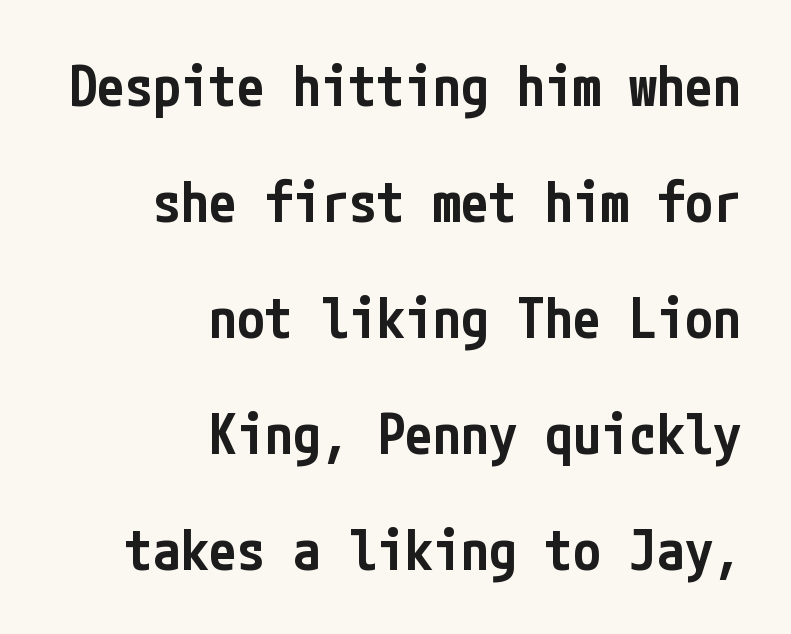
Each word holds together tightly as a unit, with standard inter-letter gaps. The passage shown is not underscored anywhere. Every character sits straight up, as roman type does. One-word summary of the alignment: right. How would I describe the line gaps? Wide and relaxed.
